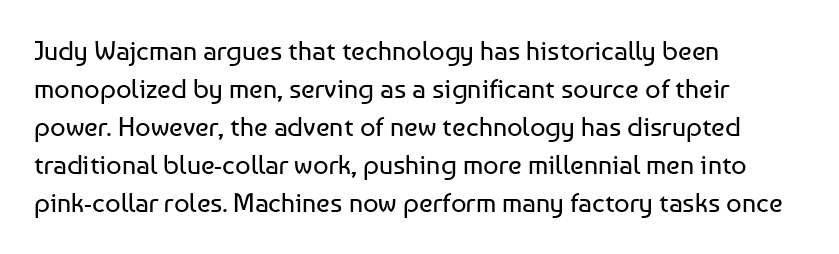
Q: Is the text bold? A: No.
Q: Is the text italic (slanted)? A: No, it is upright.
Q: Is the text underlined? A: No.
Q: How is the paragraph aligned? A: Left-aligned.
Q: Is the spacing between letters normal or unusually wide? A: Normal.
Q: Is the spacing between lines tight, normal or loose? A: Normal.
